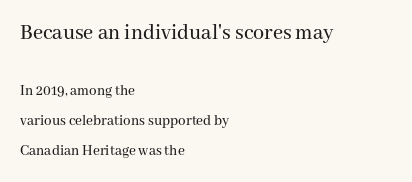
{"italic": "no", "underline": "no", "align": "left", "line_spacing": "loose", "line_spacing_ratio": 2.01, "letter_spacing": "normal", "letter_spacing_em": 0.0, "larger_block": "first", "size_ratio": 1.47, "glyph_px": 22}
